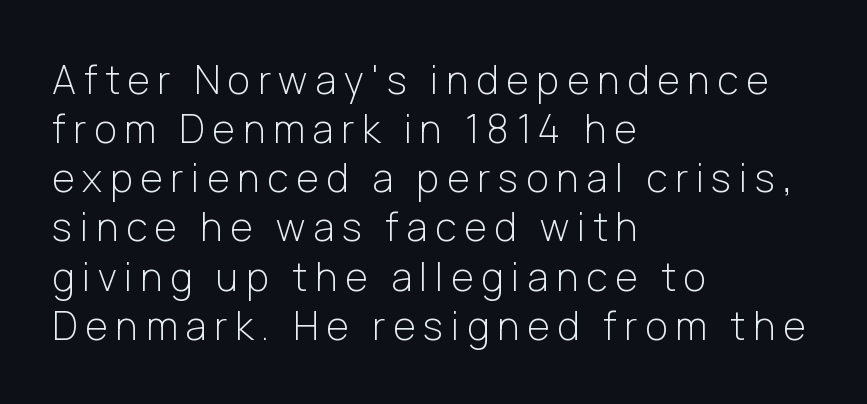
{"serif": "no", "italic": "no", "bold": "no", "weight": "light", "width": "normal", "stroke_contrast": "low", "x_height": "medium", "monospaced": "no", "underline": "no", "align": "left", "line_spacing": "normal", "line_spacing_ratio": 1.26, "letter_spacing": "wide", "letter_spacing_em": 0.2, "glyph_px": 39}
